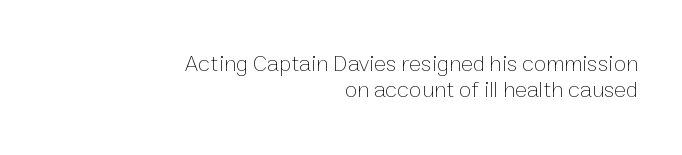
Quick note: not italic, upright. Think standard paragraph weight, or any step lighter than that. Tracking here is standard; glyphs follow each other at the usual distance. Nobody drew a line under any word here. This sample is right-justified, so line beginnings fall wherever the words allow.
